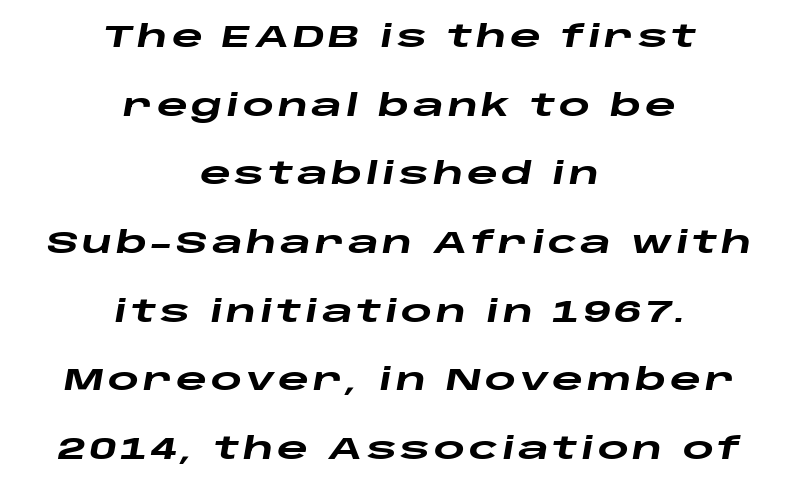
Is the type slanted? Yes — the strokes lean at a clear angle. Heavy-handed strokes throughout: this text is bold. Varying glyph widths throughout — classic text-font behaviour. The setting favours the middle, as headings and verse often do. Loosely led — the rows are spread out. Clear beneath every line of the passage.
